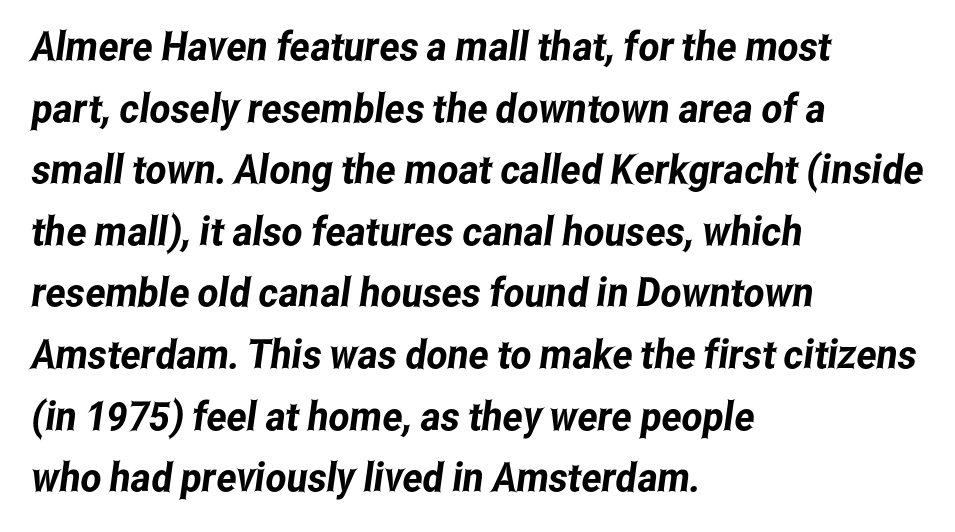
Grotesque or geometric, the face here clearly has no serifs. The designer left line spacing at the default. Each letter keeps its own natural width here, so spacing adapts to shape. Characters follow at the spacing the type designer built in.
